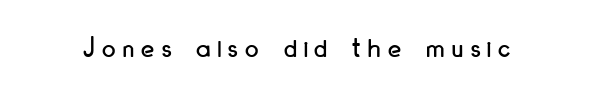
Q: Is the text italic (slanted)? A: No, it is upright.
Q: Is the typeface a serif or a sans-serif typeface? A: Sans-serif.
Q: Is the text underlined? A: No.
Q: Is the spacing between letters normal or unusually wide? A: Unusually wide.
Q: Width (condensed, normal, or wide)? A: Condensed.
Q: Stroke contrast? A: Low.
Q: x-height? A: Small.
Q: Monospaced? A: No.
